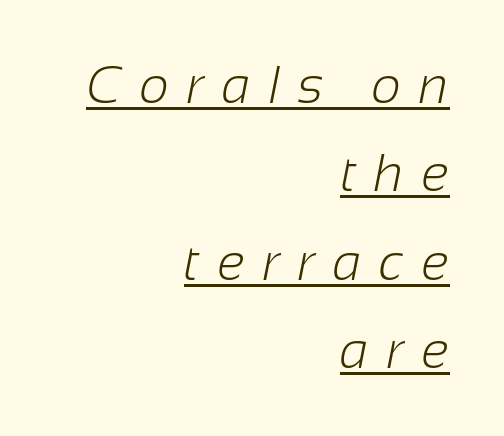
{"serif": "no", "bold": "no", "weight": "light", "width": "normal", "stroke_contrast": "low", "x_height": "medium", "monospaced": "no", "underline": "yes", "align": "right", "line_spacing": "normal", "line_spacing_ratio": 1.7, "letter_spacing": "wide", "letter_spacing_em": 0.34, "glyph_px": 52}
